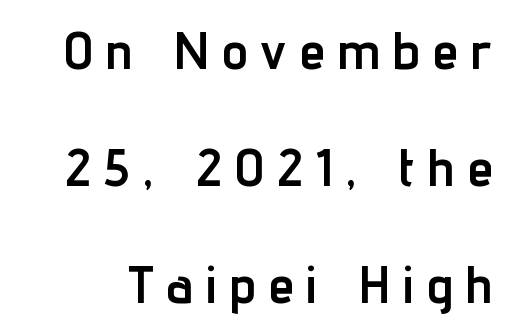
{"serif": "no", "italic": "no", "bold": "yes", "weight": "semibold", "width": "condensed", "stroke_contrast": "low", "x_height": "medium", "monospaced": "no", "underline": "no", "line_spacing": "loose", "line_spacing_ratio": 2.25, "letter_spacing": "wide", "letter_spacing_em": 0.26, "glyph_px": 52}
